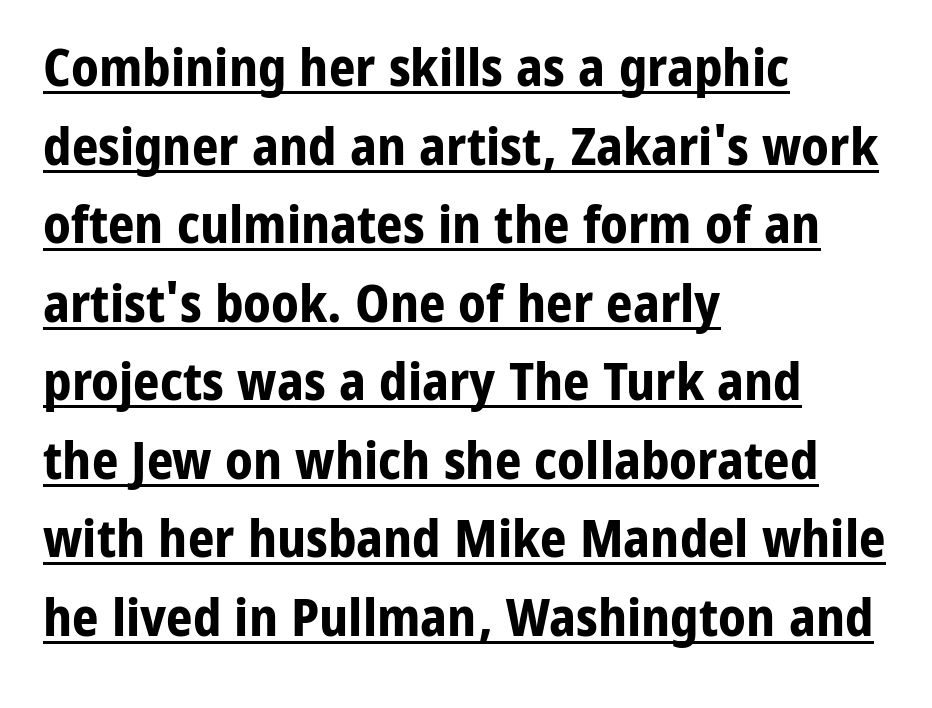
{"serif": "no", "italic": "no", "bold": "yes", "weight": "bold", "width": "normal", "stroke_contrast": "low", "x_height": "medium", "monospaced": "no", "underline": "yes", "align": "left", "line_spacing": "normal", "line_spacing_ratio": 1.51, "letter_spacing": "normal", "letter_spacing_em": 0.0, "glyph_px": 52}
